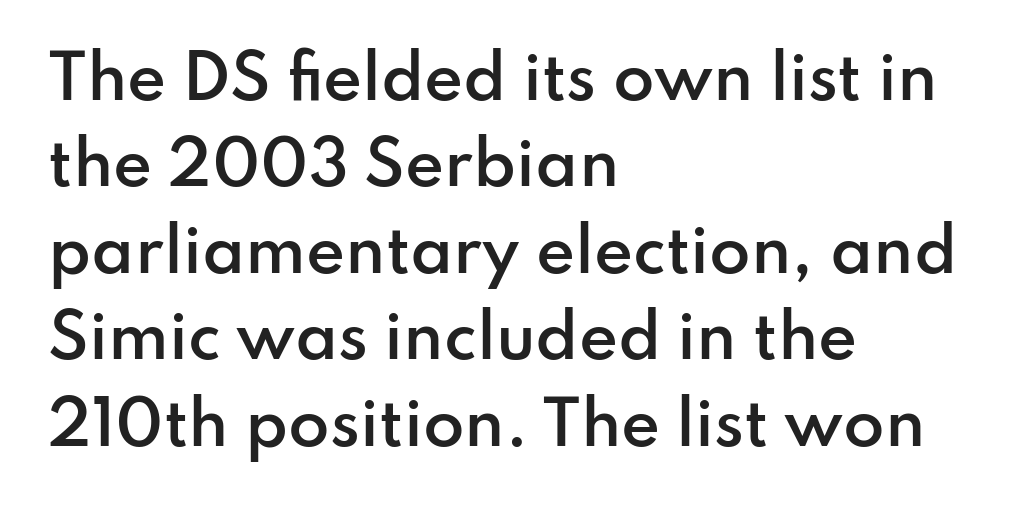
Every letter is mildly thick-stroked: semibold rather than bold. Just letters on the line, the space beneath them empty. The ragged edge is on the right, which tells us the setting is flush left. Font category for this specimen: sans-serif. Glyph-to-glyph distance matches everyday printed text.
